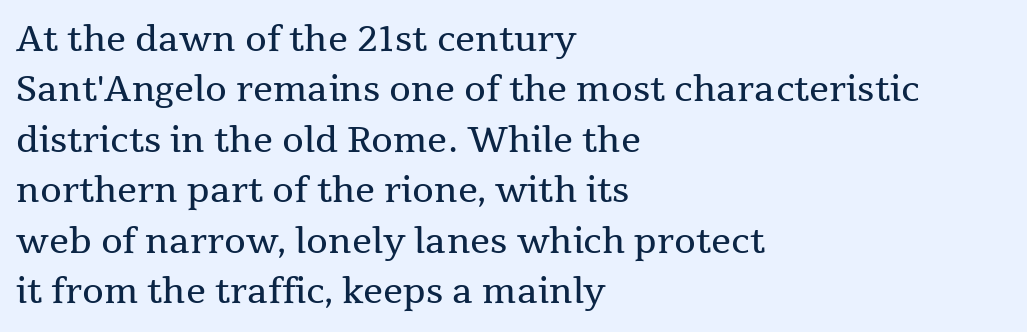
{"serif": "yes", "italic": "no", "bold": "no", "weight": "regular", "width": "normal", "stroke_contrast": "medium", "x_height": "medium", "monospaced": "no", "underline": "no", "align": "left", "line_spacing": "normal", "line_spacing_ratio": 1.44, "letter_spacing": "normal", "letter_spacing_em": 0.0, "glyph_px": 35}
